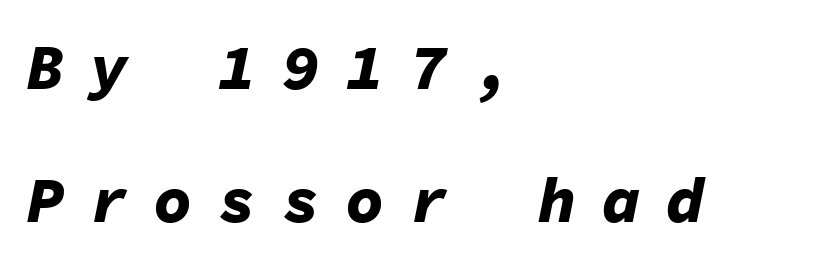
Typesetter's note: full bold, strokes at maximum text heaviness. These lines have a slow, spaced-out rhythm from letter to letter. The passage is arranged the way most books set body copy — flush left. Note the uniform advance width — an 'i' takes as much space as an 'm'. Words float on clear page, feet unadorned.
